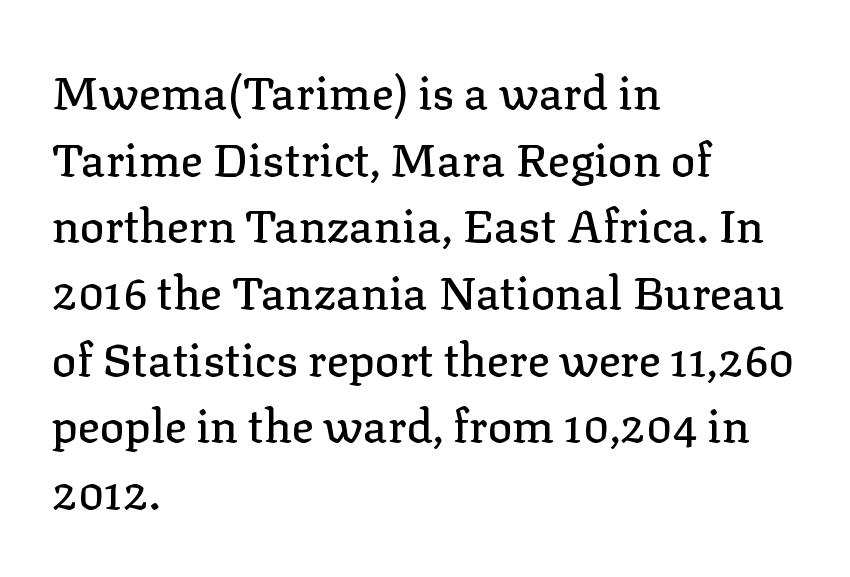
Q: Is the text italic (slanted)? A: No, it is upright.
Q: Is the typeface a serif or a sans-serif typeface? A: Serif.
Q: Is the text underlined? A: No.
Q: How is the paragraph aligned? A: Left-aligned.
Q: Is the spacing between letters normal or unusually wide? A: Normal.
Q: Is the spacing between lines tight, normal or loose? A: Normal.
Q: Width (condensed, normal, or wide)? A: Normal.
Q: Stroke contrast? A: Low.
Q: x-height? A: Medium.
Q: Monospaced? A: No.
